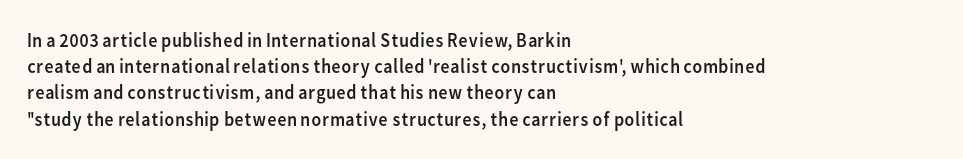
Q: Is the text bold? A: No.
Q: Is the text italic (slanted)? A: No, it is upright.
Q: Is the text underlined? A: No.
Q: How is the paragraph aligned? A: Left-aligned.
Q: Is the spacing between letters normal or unusually wide? A: Normal.
Q: Is the spacing between lines tight, normal or loose? A: Normal.
